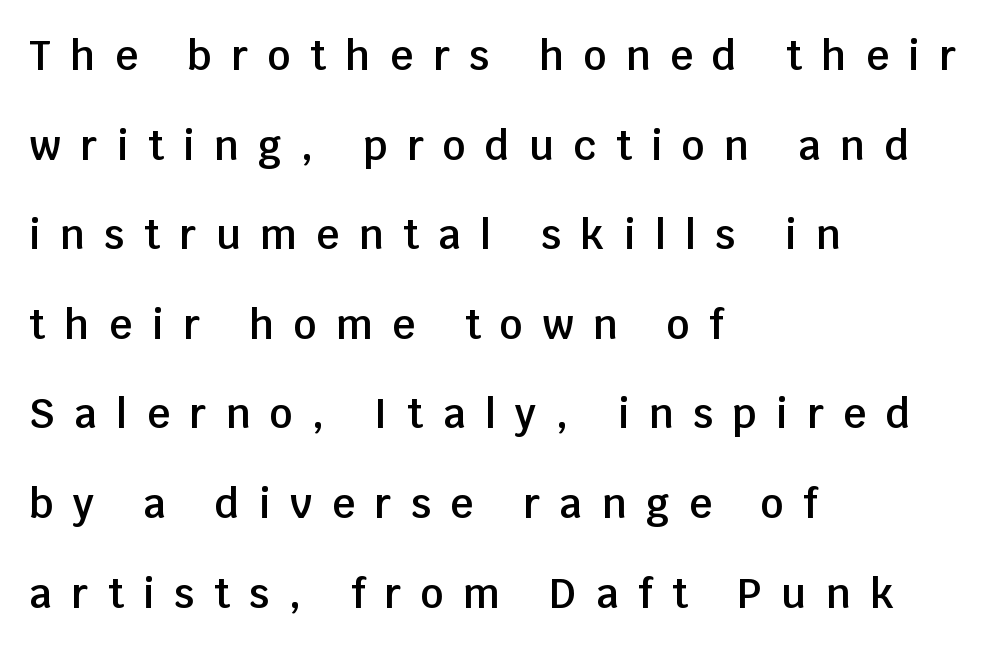
The image shows 40 px semibold sans-serif type, upright; set left-aligned, loose line spacing (2.24x), unusually wide letter spacing (+0.49 em), not underlined; low stroke contrast and a large x-height.
